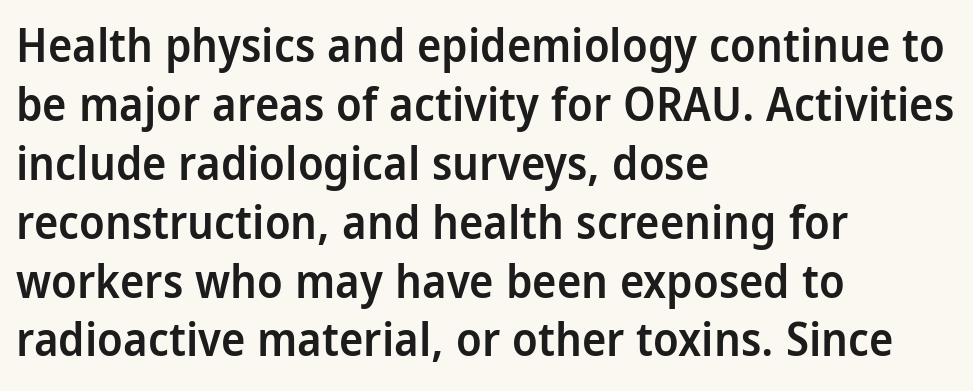
{"serif": "no", "italic": "no", "bold": "semi", "weight": "semibold", "width": "condensed", "stroke_contrast": "low", "x_height": "large", "monospaced": "no", "underline": "no", "align": "left", "line_spacing": "normal", "line_spacing_ratio": 1.28, "letter_spacing": "normal", "letter_spacing_em": 0.0, "glyph_px": 46}
